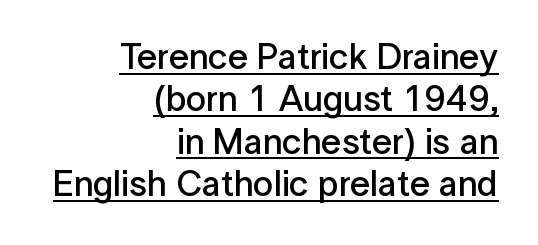
{"serif": "no", "italic": "no", "bold": "semi", "weight": "semibold", "width": "normal", "stroke_contrast": "low", "x_height": "medium", "monospaced": "no", "underline": "yes", "align": "right", "line_spacing_ratio": 1.18, "letter_spacing": "normal", "letter_spacing_em": 0.0, "glyph_px": 36}
